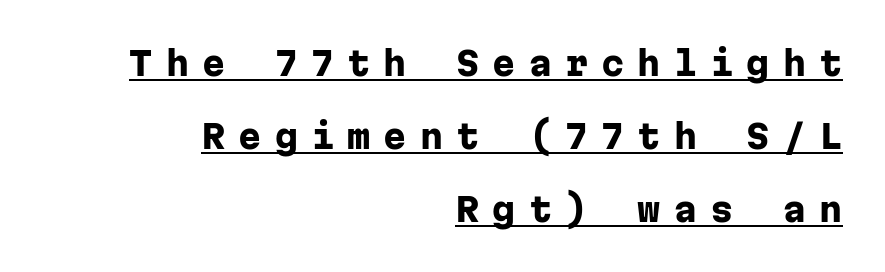
Does a line run under the words? Yes, clearly. Between one letter and the next there's a generous, obvious gap. This sample is right-justified, so line beginnings fall wherever the words allow. The designer dialed line spacing up above the default. Is this a fixed-width face? Yes — each glyph sits in an identical cell. Every character sits straight up, as roman type does.
